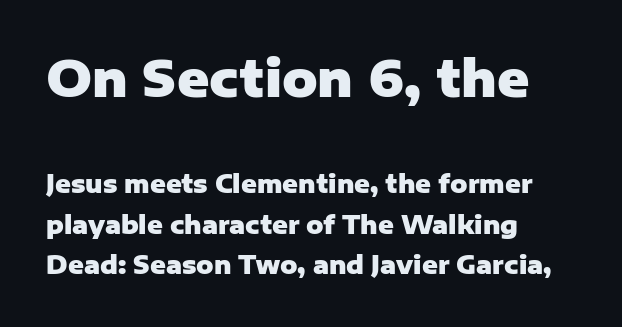
The image shows 49 px heavy sans-serif type, upright; set left-aligned, normal line spacing (1.69x), normal letter spacing, not underlined; the first (top) block is 2.04x larger; low stroke contrast and a medium x-height.
